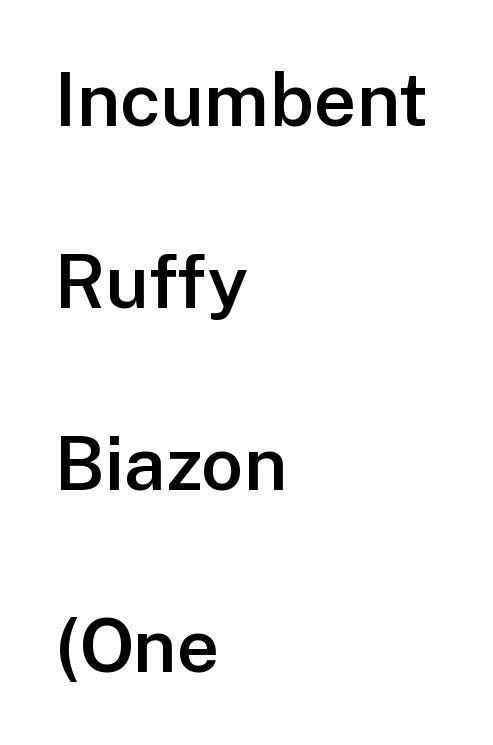
{"serif": "no", "italic": "no", "bold": "semi", "weight": "semibold", "width": "normal", "stroke_contrast": "low", "x_height": "medium", "monospaced": "no", "underline": "no", "align": "left", "line_spacing": "loose", "line_spacing_ratio": 2.46, "letter_spacing": "normal", "letter_spacing_em": 0.0, "glyph_px": 74}
